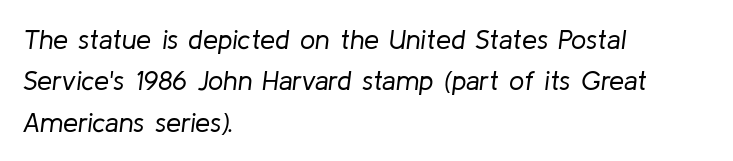
A quiet, ordinary-to-light weight characterises the typeface. Anything drawn beneath the words? Only blank space. This rendering uses left alignment, leaving the right contour irregular. Nothing unusual about the tracking: characters are spaced as the font intends. Is the type slanted? Yes — the strokes lean at a clear angle.
